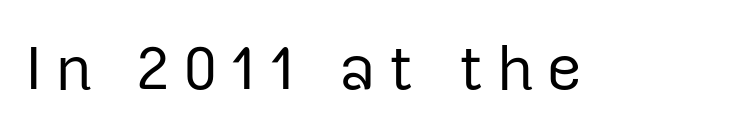
Q: Is the text bold? A: No.
Q: Is the text italic (slanted)? A: No, it is upright.
Q: Is the typeface a serif or a sans-serif typeface? A: Sans-serif.
Q: Is the text underlined? A: No.
Q: Is the spacing between letters normal or unusually wide? A: Unusually wide.
Q: Width (condensed, normal, or wide)? A: Normal.
Q: Stroke contrast? A: Low.
Q: x-height? A: Medium.
Q: Monospaced? A: No.
